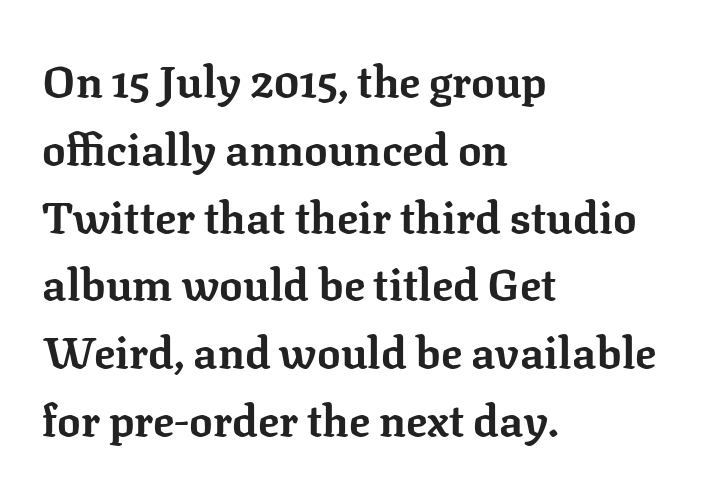
The image shows 44 px bold serif type, upright; set left-aligned, normal line spacing (1.54x), normal letter spacing, not underlined; low stroke contrast and a medium x-height.
